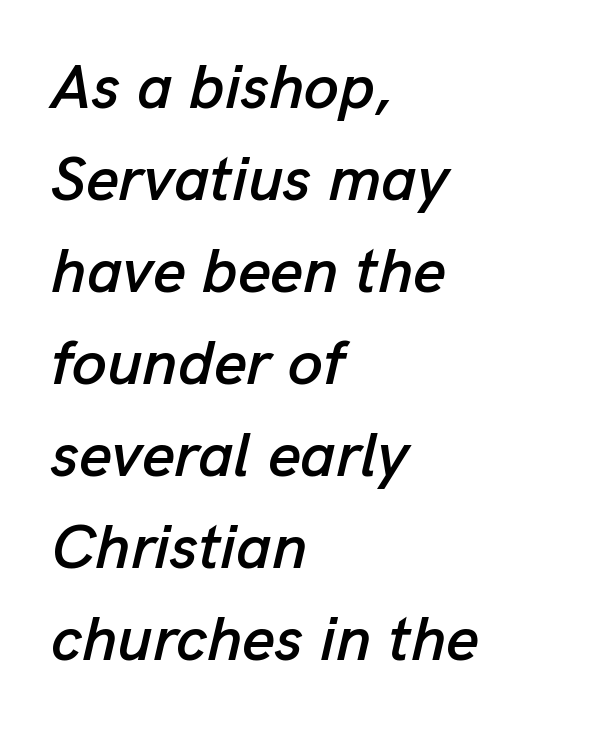
The ragged edge is on the right, which tells us the setting is flush left. The passage shown is typed in a proportional face where columns would drift. The line-height multiplier appears to be the usual default. The passage shown leans; its letterforms are oblique. Inter-character spacing is left at the font's built-in metrics.
